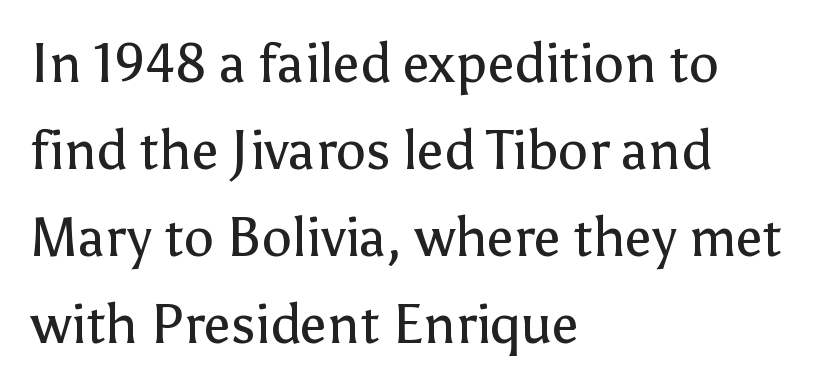
The image shows 54 px regular-weight sans-serif type, upright; set left-aligned, normal line spacing (1.61x), normal letter spacing, not underlined; low stroke contrast and a medium x-height.
